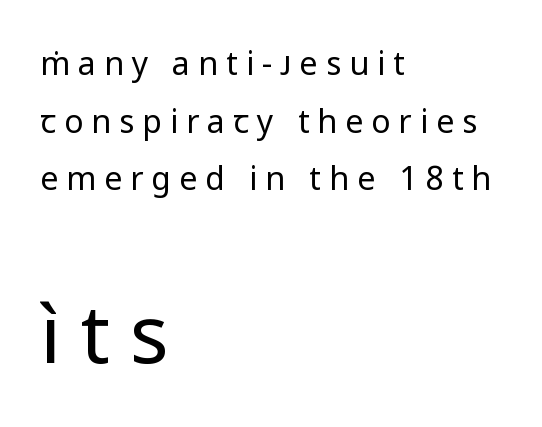
Q: Is the text bold? A: No.
Q: Is the text italic (slanted)? A: No, it is upright.
Q: Is the typeface a serif or a sans-serif typeface? A: Sans-serif.
Q: Is the text underlined? A: No.
Q: How is the paragraph aligned? A: Left-aligned.
Q: Is the spacing between letters normal or unusually wide? A: Unusually wide.
Q: Which block of text is set in a larger size, the first (top) or the second (bottom)? A: The second (bottom) one.
Q: Width (condensed, normal, or wide)? A: Normal.
Q: Stroke contrast? A: Low.
Q: x-height? A: Medium.
Q: Monospaced? A: No.
